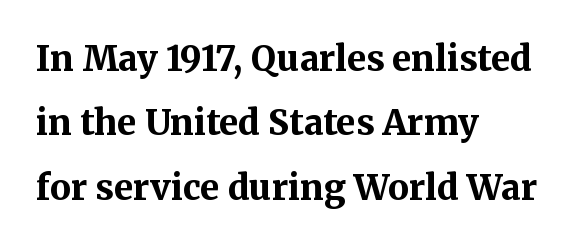
Q: Is the text bold? A: Yes.
Q: Is the text italic (slanted)? A: No, it is upright.
Q: Is the typeface a serif or a sans-serif typeface? A: Serif.
Q: Is the text underlined? A: No.
Q: How is the paragraph aligned? A: Left-aligned.
Q: Is the spacing between letters normal or unusually wide? A: Normal.
Q: Width (condensed, normal, or wide)? A: Normal.
Q: Stroke contrast? A: Medium.
Q: x-height? A: Medium.
Q: Monospaced? A: No.
